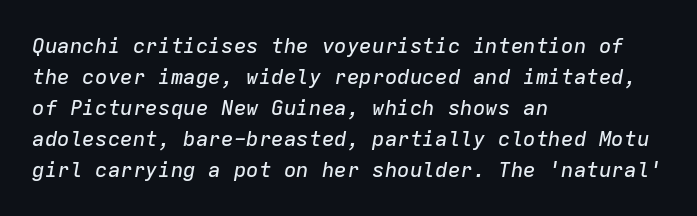
Q: Is the text italic (slanted)? A: Yes, it leans right by about 9 degrees.
Q: Is the text underlined? A: No.
Q: How is the paragraph aligned? A: Left-aligned.
Q: Is the spacing between letters normal or unusually wide? A: Normal.
Q: Is the spacing between lines tight, normal or loose? A: Normal.
